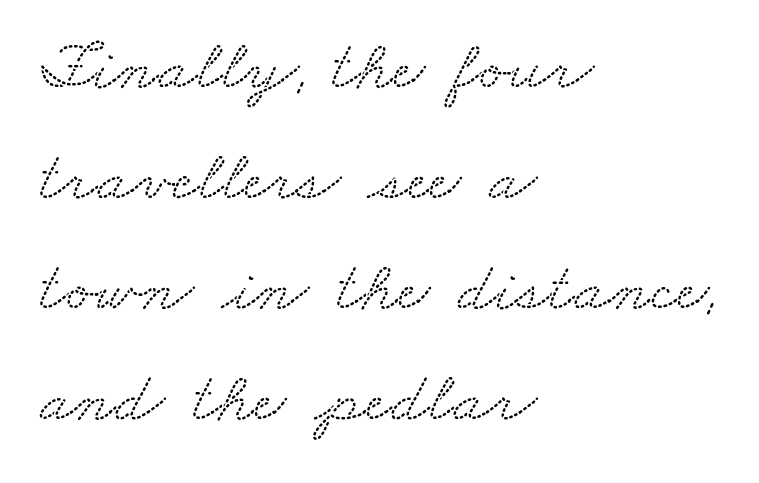
Q: Is the typeface a serif or a sans-serif typeface? A: Serif.
Q: Is the text underlined? A: No.
Q: How is the paragraph aligned? A: Left-aligned.
Q: Is the spacing between letters normal or unusually wide? A: Normal.
Q: Is the spacing between lines tight, normal or loose? A: Normal.
Q: Width (condensed, normal, or wide)? A: Wide.
Q: Stroke contrast? A: Low.
Q: x-height? A: Small.
Q: Monospaced? A: No.
